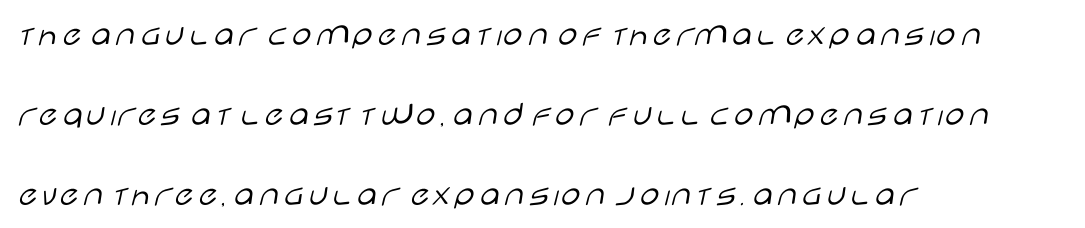
{"serif": "no", "bold": "no", "weight": "light", "width": "wide", "stroke_contrast": "low", "x_height": "large", "monospaced": "no", "underline": "no", "align": "left", "line_spacing": "loose", "line_spacing_ratio": 2.29, "letter_spacing": "normal", "letter_spacing_em": 0.0, "glyph_px": 35}
